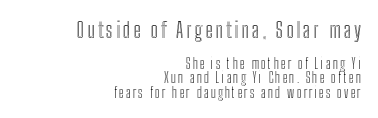
Between these two stacked blocks, the higher one wins on size. The foot of each line stays bare and open. Rows of type sit shoulder to shoulder in the vertical direction. The rag falls on the left side of this text block. The letters stand upright; this is a roman face.
